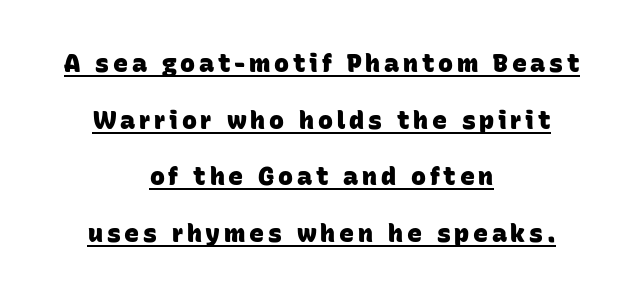
Q: Is the text bold? A: Yes.
Q: Is the text underlined? A: Yes.
Q: How is the paragraph aligned? A: Centered.
Q: Is the spacing between lines tight, normal or loose? A: Loose.
